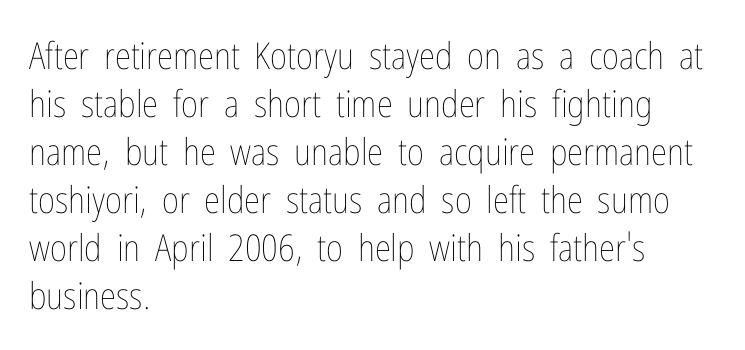
{"italic": "no", "bold": "no", "weight": "thin", "width": "condensed", "stroke_contrast": "low", "x_height": "medium", "monospaced": "no", "underline": "no", "align": "left", "line_spacing": "normal", "line_spacing_ratio": 1.3, "letter_spacing": "normal", "letter_spacing_em": 0.0, "glyph_px": 37}
